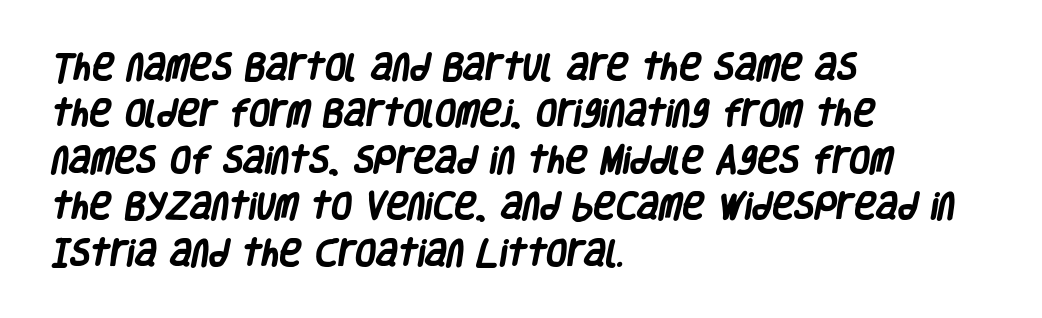
Layout note: lines flush left. Whoever set this chose a conventional vertical rhythm. Each letter keeps its own natural width here, so spacing adapts to shape. Spacing between characters is what you'd get straight out of the box. Stroke terminals: plain, sans-serif.
